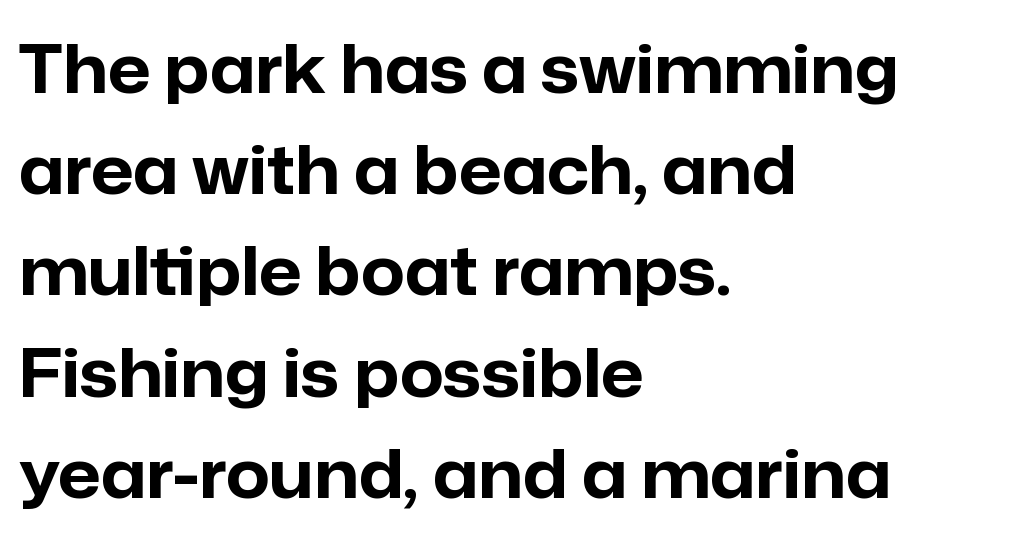
The image shows 67 px bold sans-serif type, upright; set left-aligned, normal line spacing (1.51x), normal letter spacing, not underlined; low stroke contrast and a medium x-height.
